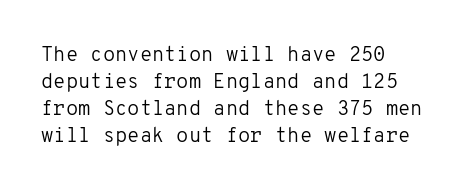
Anything drawn beneath the words? Only blank space. How are the letters spaced? Ordinarily, with no added tracking. No extra ink here — the face is not bold. Summary of vertical rhythm: regular, with standard interline spacing. The letters stand upright; this is a roman face.
